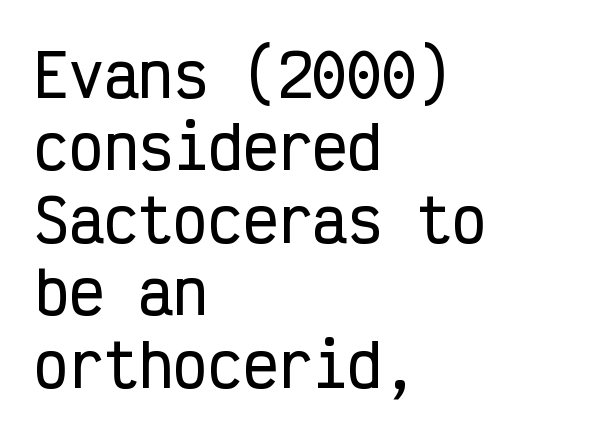
The image shows 58 px condensed sans-serif type, upright, monospaced; set left-aligned, normal line spacing (1.25x), normal letter spacing, not underlined; low stroke contrast and a medium x-height.
